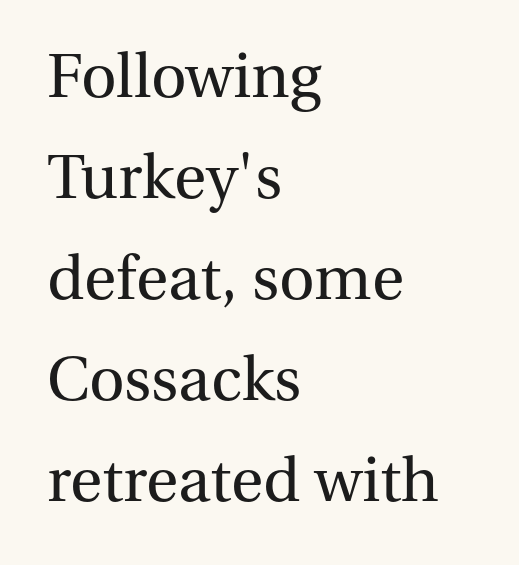
The font's upright variant was chosen for this text. Letters rest on an invisible, unmarked baseline. The text was rendered using a seriffed face with decorative stroke endings. Does the copy run flush right? No — it runs flush left. Is this a fixed-width face? No — the glyphs have proportional, varying widths.
